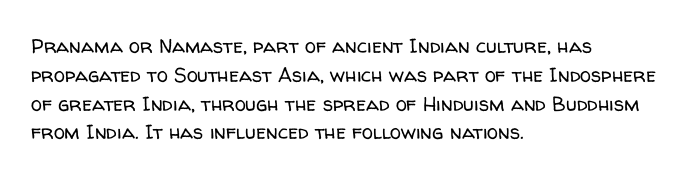
{"italic": "no", "bold": "no", "underline": "no", "align": "left", "line_spacing": "normal", "line_spacing_ratio": 1.44, "letter_spacing": "normal", "letter_spacing_em": 0.0, "glyph_px": 20}
